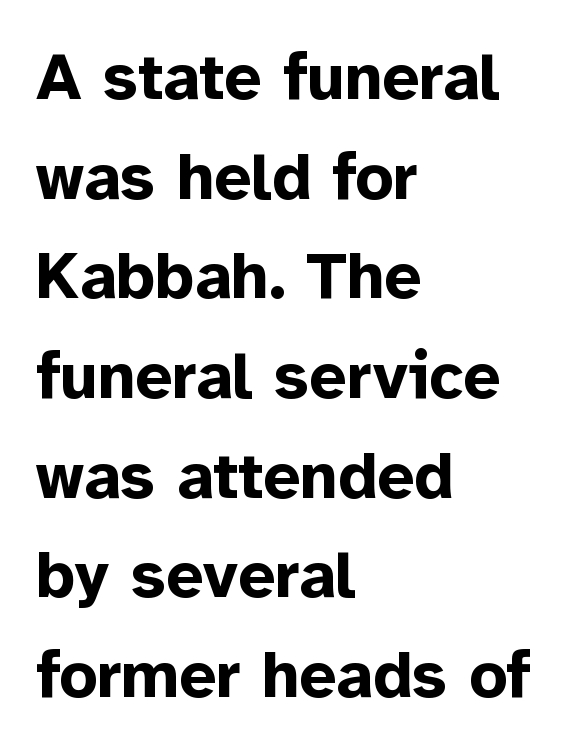
{"serif": "no", "italic": "no", "bold": "yes", "weight": "bold", "width": "normal", "stroke_contrast": "low", "x_height": "medium", "monospaced": "no", "underline": "no", "align": "left", "line_spacing": "normal", "line_spacing_ratio": 1.51, "letter_spacing": "normal", "letter_spacing_em": 0.0, "glyph_px": 66}
